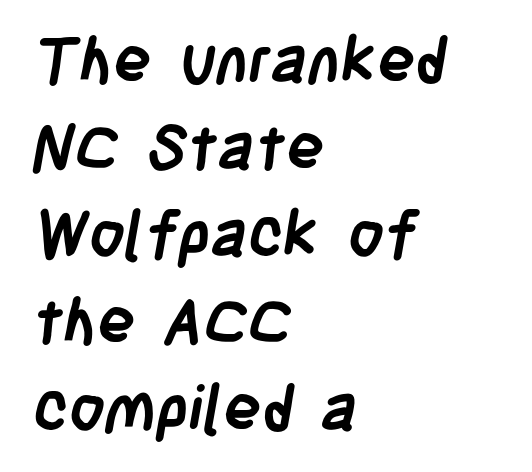
Q: Is the text bold? A: Yes.
Q: Is the typeface a serif or a sans-serif typeface? A: Sans-serif.
Q: Is the text underlined? A: No.
Q: How is the paragraph aligned? A: Left-aligned.
Q: Is the spacing between letters normal or unusually wide? A: Normal.
Q: Is the spacing between lines tight, normal or loose? A: Normal.
Q: Width (condensed, normal, or wide)? A: Condensed.
Q: Stroke contrast? A: Low.
Q: x-height? A: Large.
Q: Monospaced? A: No.
